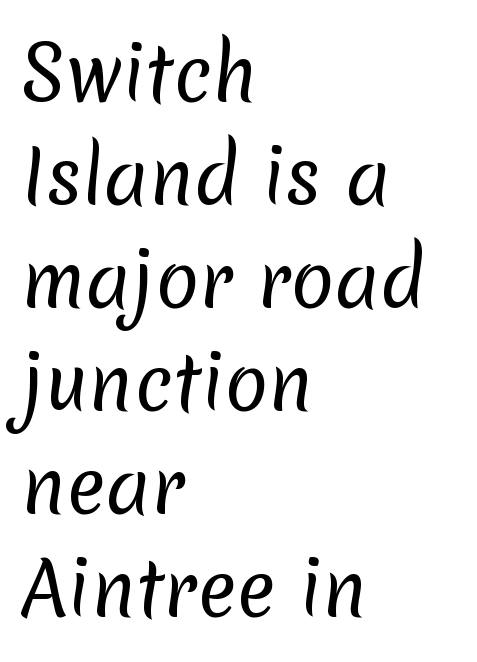
The image shows 72 px regular-weight sans-serif type; set left-aligned, normal line spacing (1.43x), normal letter spacing, not underlined; low stroke contrast and a medium x-height.
